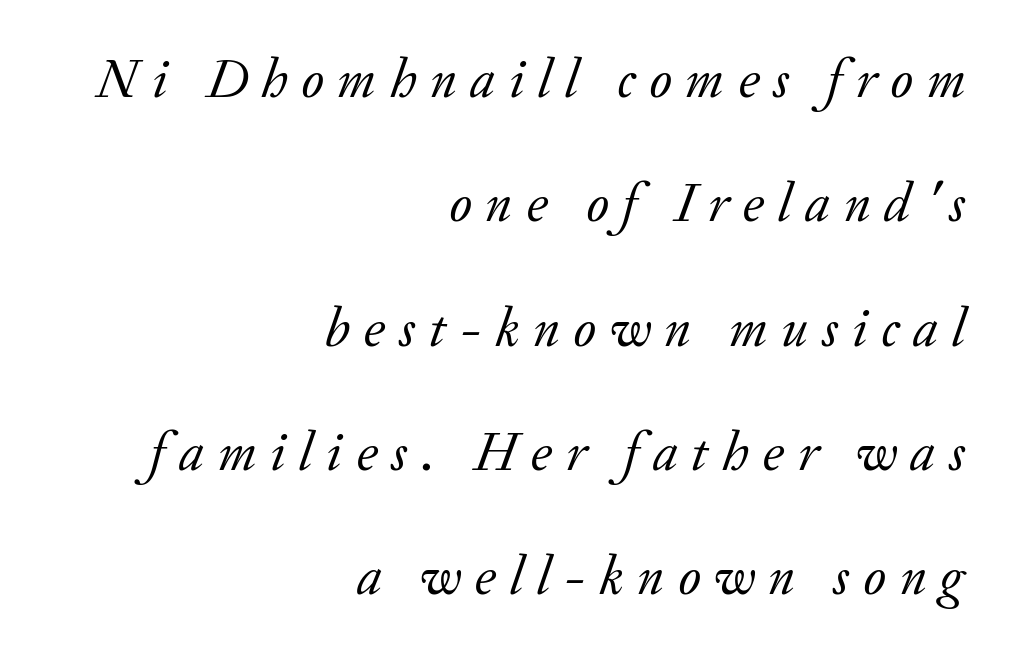
Q: Is the text bold? A: No.
Q: Is the text italic (slanted)? A: Yes, it leans right by about 20 degrees.
Q: Is the typeface a serif or a sans-serif typeface? A: Serif.
Q: Is the text underlined? A: No.
Q: How is the paragraph aligned? A: Right-aligned.
Q: Is the spacing between letters normal or unusually wide? A: Unusually wide.
Q: Is the spacing between lines tight, normal or loose? A: Loose.
Q: Width (condensed, normal, or wide)? A: Normal.
Q: Stroke contrast? A: Low.
Q: x-height? A: Small.
Q: Monospaced? A: No.
